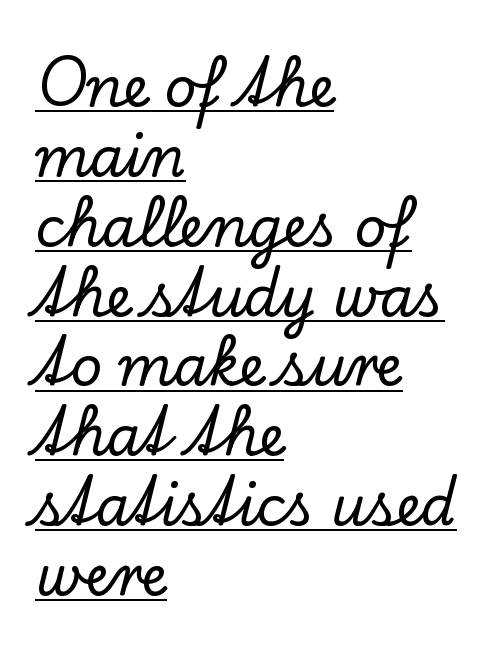
{"serif": "yes", "width": "normal", "stroke_contrast": "low", "x_height": "small", "monospaced": "no", "underline": "yes", "align": "left", "line_spacing": "normal", "line_spacing_ratio": 1.27, "letter_spacing": "normal", "letter_spacing_em": 0.0, "glyph_px": 55}
